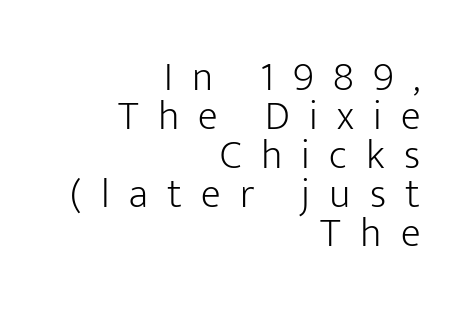
The image shows 41 px light sans-serif type, upright; set right-aligned, tight line spacing (0.95x), unusually wide letter spacing (+0.47 em), not underlined; low stroke contrast and a medium x-height.
